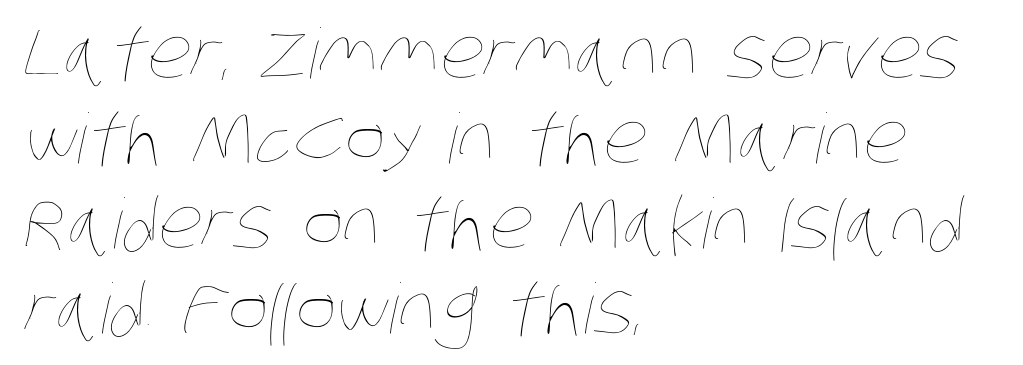
Proportional: the letters do not fall into vertical columns. Caption: standard tracking, unaltered. Reading down the block, your eye returns to a fixed left position each line. Caption: face not bold, strokes unweighted. Lines of text with bare space underneath.
